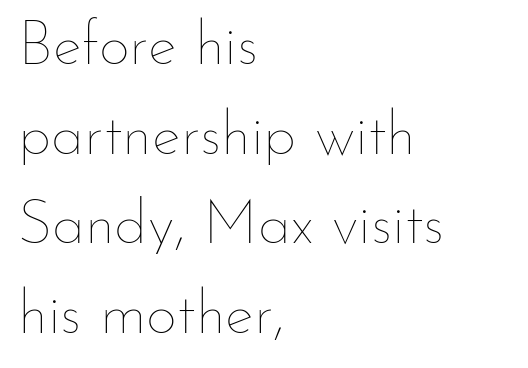
Rows of type keep a routine distance in the vertical direction. The letters stand straight up with perfectly vertical stems. The typeface has the unassuming heft of standard copy or less. Varying glyph widths throughout — classic text-font behaviour. Tracking here is standard; glyphs follow each other at the usual distance.
